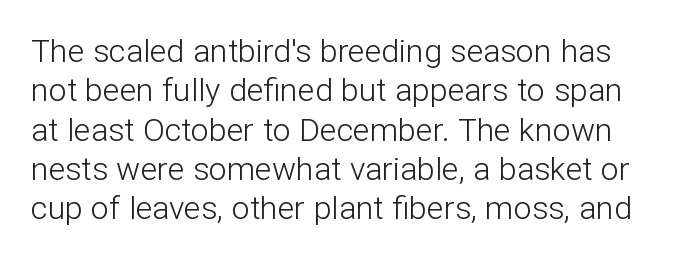
Q: Is the text bold? A: No.
Q: Is the text italic (slanted)? A: No, it is upright.
Q: Is the typeface a serif or a sans-serif typeface? A: Sans-serif.
Q: Is the text underlined? A: No.
Q: Is the spacing between letters normal or unusually wide? A: Normal.
Q: Width (condensed, normal, or wide)? A: Normal.
Q: Stroke contrast? A: Low.
Q: x-height? A: Medium.
Q: Monospaced? A: No.
